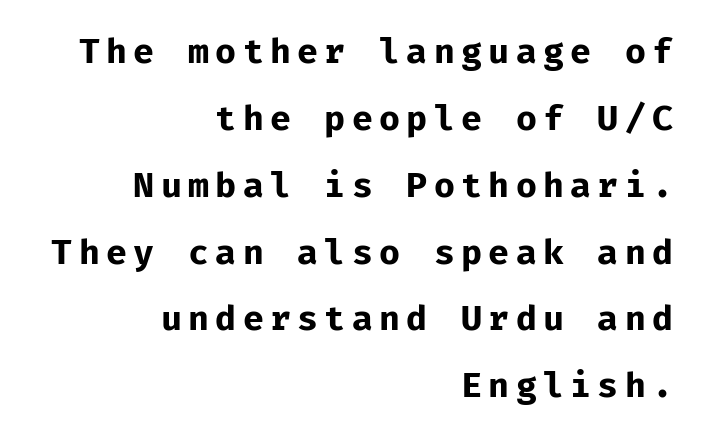
{"serif": "no", "italic": "no", "bold": "yes", "weight": "bold", "width": "normal", "stroke_contrast": "low", "x_height": "medium", "monospaced": "yes", "underline": "no", "align": "right", "line_spacing": "loose", "line_spacing_ratio": 1.91, "glyph_px": 35}
